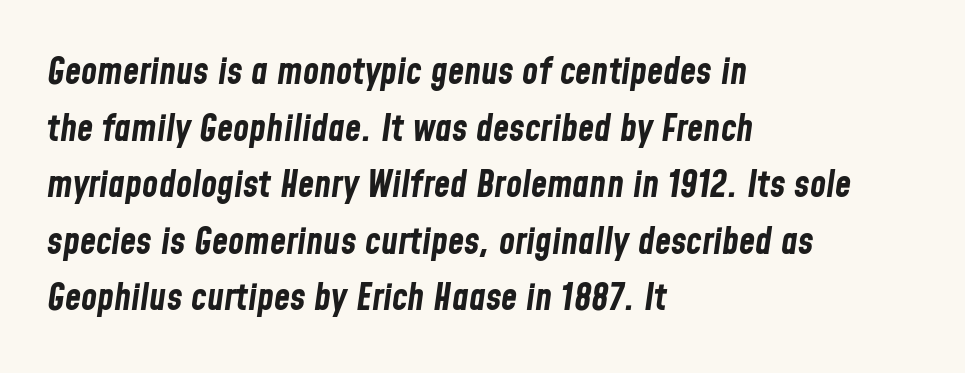
The image shows 37 px bold, condensed type, italic (leaning right); set left-aligned, normal line spacing (1.53x), normal letter spacing, not underlined; low stroke contrast and a medium x-height.
